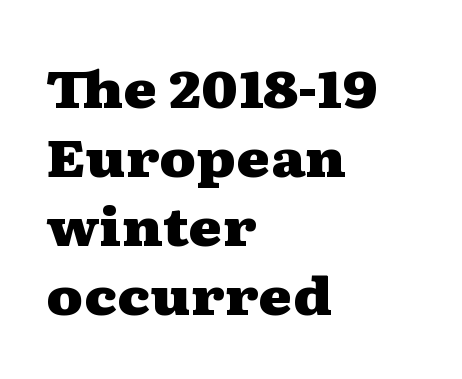
{"serif": "yes", "italic": "no", "bold": "yes", "weight": "heavy", "width": "wide", "stroke_contrast": "medium", "x_height": "medium", "monospaced": "no", "underline": "no", "align": "left", "line_spacing": "normal", "line_spacing_ratio": 1.33, "letter_spacing": "normal", "letter_spacing_em": 0.0, "glyph_px": 52}
